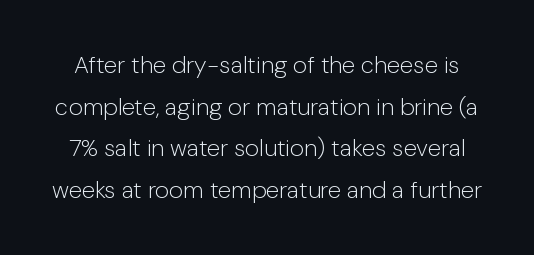
The line texture is even and compact thanks to regular tracking. Heft: none added — not bold. Does the lettering tilt? It doesn't — this is upright. The strip under each line holds only bare page.
